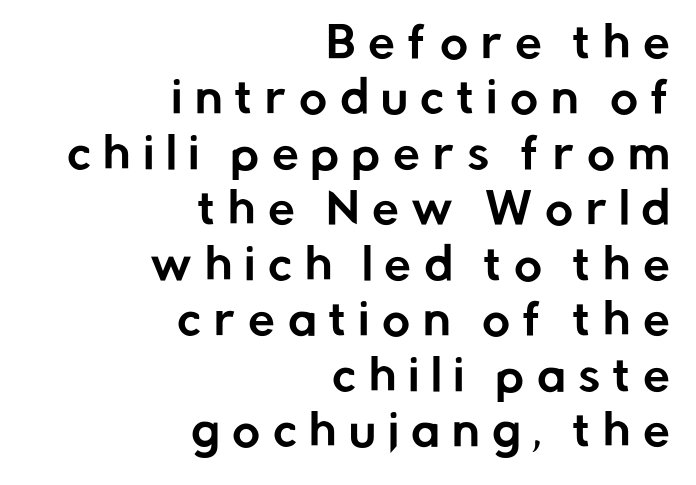
{"serif": "no", "italic": "no", "width": "normal", "stroke_contrast": "low", "x_height": "medium", "monospaced": "no", "underline": "no", "align": "right", "line_spacing": "normal", "line_spacing_ratio": 1.29, "letter_spacing": "wide", "letter_spacing_em": 0.29, "glyph_px": 43}
